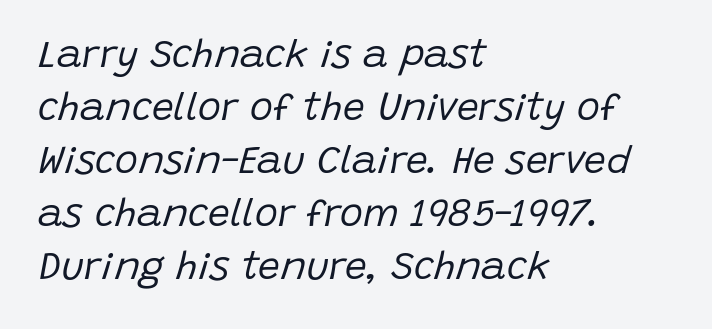
Spacing verdict: proportional, widths tailored to each character. A typesetter would call this leading conventional body-copy spacing. Nothing unusual about the tracking: characters are spaced as the font intends. Notice how the stems are inclined rather than vertical — that's the hallmark of italics. The string is rendered with underlining switched off. Heaviness? Minimal to ordinary, like unemphasized prose.
